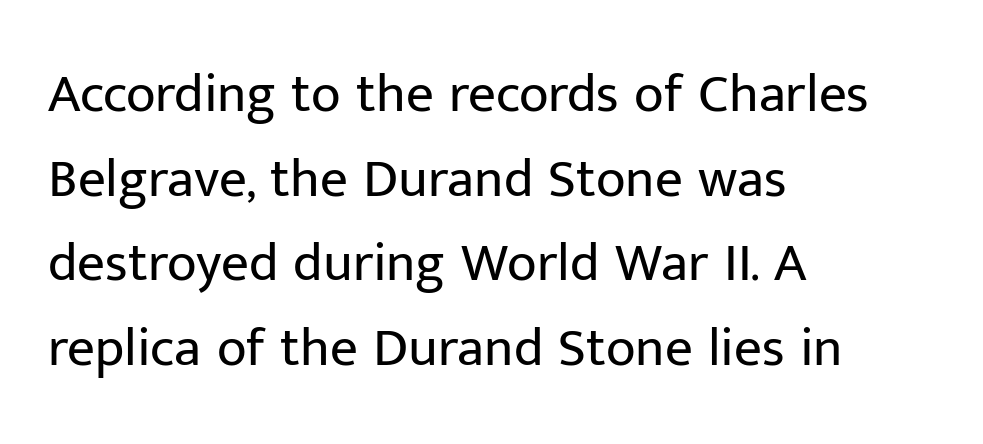
The image shows 55 px regular-weight sans-serif type, upright; set left-aligned, normal line spacing (1.54x), normal letter spacing, not underlined; low stroke contrast and a medium x-height.
